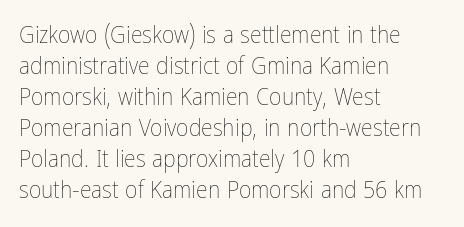
{"italic": "no", "bold": "no", "underline": "no", "align": "left", "line_spacing": "normal", "line_spacing_ratio": 1.29, "letter_spacing": "normal", "letter_spacing_em": 0.0, "glyph_px": 24}
